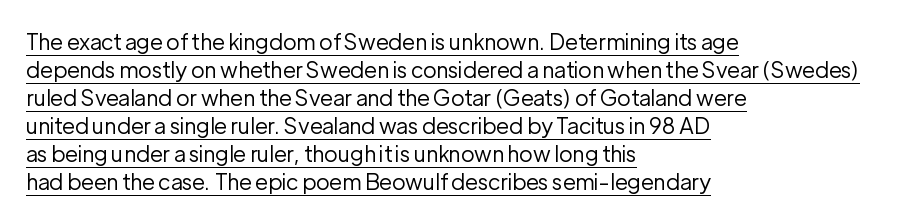
Q: Is the text bold? A: No.
Q: Is the text italic (slanted)? A: No, it is upright.
Q: Is the text underlined? A: Yes.
Q: How is the paragraph aligned? A: Left-aligned.
Q: Is the spacing between letters normal or unusually wide? A: Normal.
Q: Is the spacing between lines tight, normal or loose? A: Normal.
